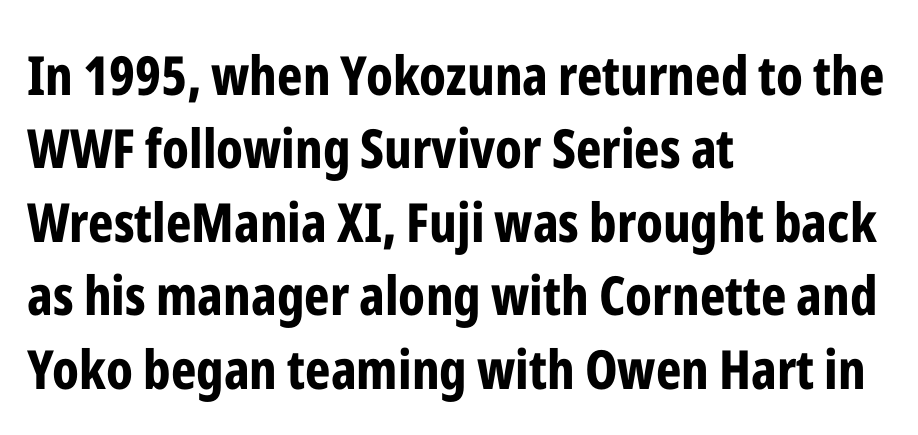
{"serif": "no", "italic": "no", "bold": "yes", "weight": "bold", "width": "condensed", "stroke_contrast": "low", "x_height": "medium", "monospaced": "no", "underline": "no", "align": "left", "line_spacing": "normal", "line_spacing_ratio": 1.36, "letter_spacing": "normal", "letter_spacing_em": 0.0, "glyph_px": 54}
